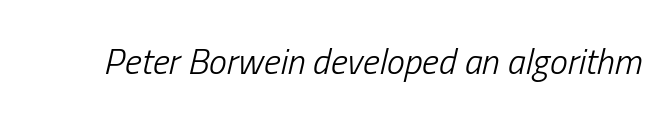
{"italic": "yes", "lean": "right", "slant_degrees": 13, "bold": "no", "weight": "light", "width": "condensed", "stroke_contrast": "low", "x_height": "medium", "monospaced": "no", "underline": "no", "letter_spacing": "normal", "letter_spacing_em": 0.0, "glyph_px": 36}
